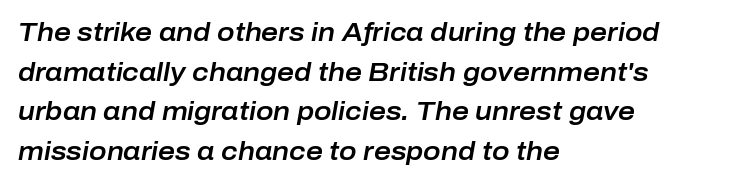
The image shows 26 px text type, italic (leaning right); set left-aligned, normal line spacing (1.52x), normal letter spacing, not underlined.
